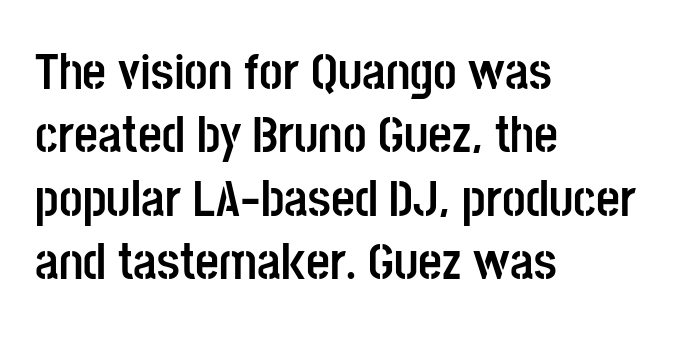
Q: Is the text bold? A: Yes.
Q: Is the text italic (slanted)? A: No, it is upright.
Q: Is the typeface a serif or a sans-serif typeface? A: Sans-serif.
Q: Is the text underlined? A: No.
Q: How is the paragraph aligned? A: Left-aligned.
Q: Is the spacing between letters normal or unusually wide? A: Normal.
Q: Width (condensed, normal, or wide)? A: Condensed.
Q: Stroke contrast? A: Low.
Q: x-height? A: Large.
Q: Monospaced? A: No.
